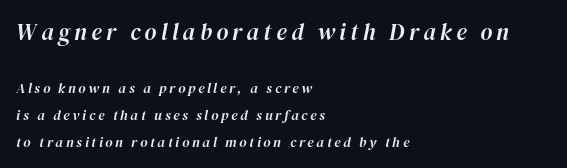
{"italic": "yes", "lean": "right", "slant_degrees": 12, "underline": "no", "align": "left", "line_spacing": "loose", "line_spacing_ratio": 1.91, "larger_block": "first", "size_ratio": 1.64, "glyph_px": 23}
